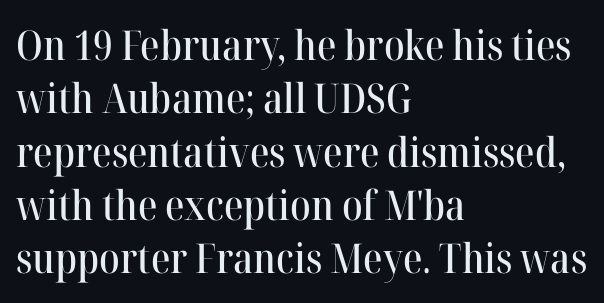
Q: Is the text italic (slanted)? A: No, it is upright.
Q: Is the typeface a serif or a sans-serif typeface? A: Serif.
Q: Is the text underlined? A: No.
Q: How is the paragraph aligned? A: Left-aligned.
Q: Is the spacing between letters normal or unusually wide? A: Normal.
Q: Is the spacing between lines tight, normal or loose? A: Normal.
Q: Width (condensed, normal, or wide)? A: Normal.
Q: Stroke contrast? A: High.
Q: x-height? A: Medium.
Q: Monospaced? A: No.
